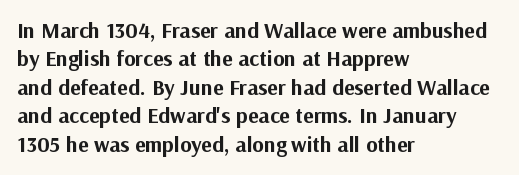
The image shows 22 px bold type, upright; set left-aligned, normal line spacing (1.29x), normal letter spacing, not underlined.
